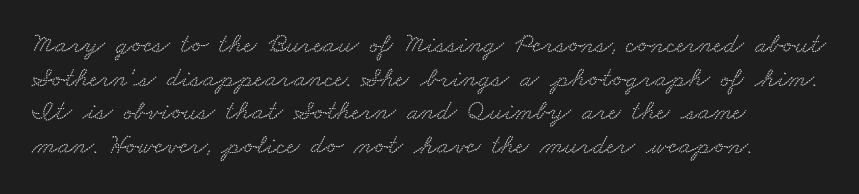
The image shows 28 px wide serif type; set left-aligned, line spacing 1.2x, normal letter spacing, not underlined; medium stroke contrast and a small x-height.
